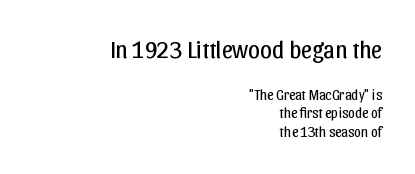
Compare the two chunks: the upper has the greater cap height. The lettering holds an erect, upright posture throughout. Successive baselines arrive at the customary interval. The lines in this sample share a right terminus and differ only in where they begin. The strokes are not fattened; the text isn't bold. The zone under the glyphs is completely vacant.
